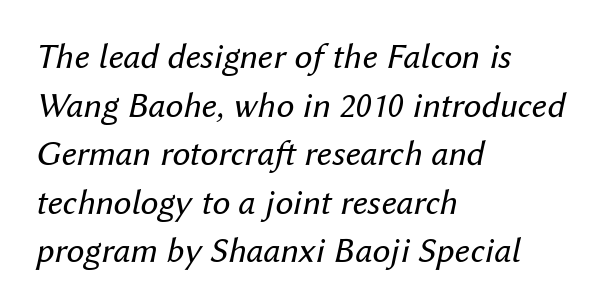
{"italic": "yes", "lean": "right", "slant_degrees": 12, "bold": "no", "weight": "regular", "width": "normal", "stroke_contrast": "medium", "x_height": "medium", "monospaced": "no", "underline": "no", "align": "left", "line_spacing": "normal", "line_spacing_ratio": 1.35, "letter_spacing": "normal", "letter_spacing_em": 0.0, "glyph_px": 36}
